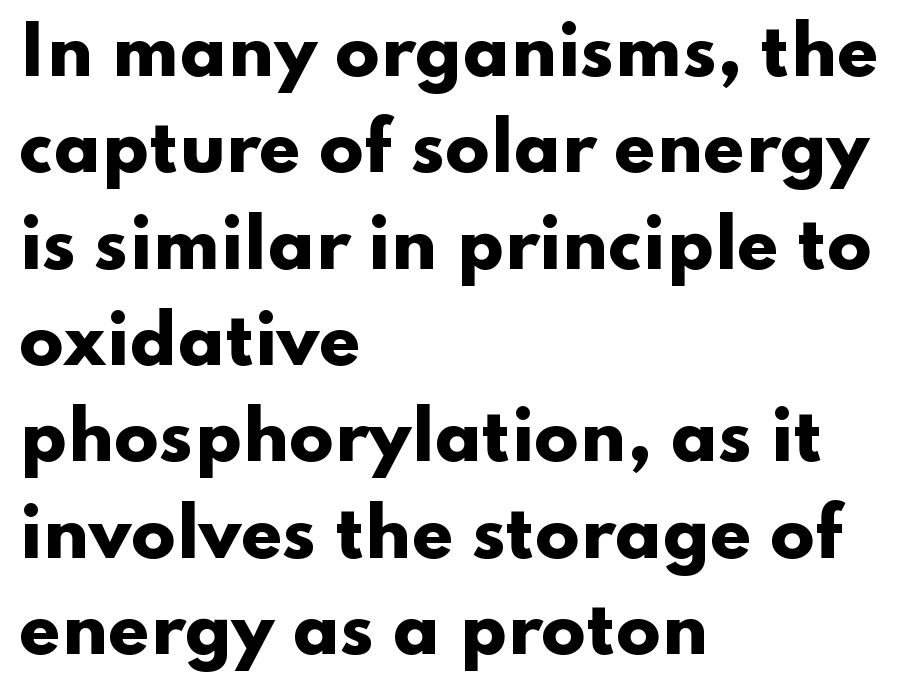
The image shows 66 px heavy, wide sans-serif type, upright; set left-aligned, normal line spacing (1.46x), normal letter spacing, not underlined; low stroke contrast and a small x-height.
